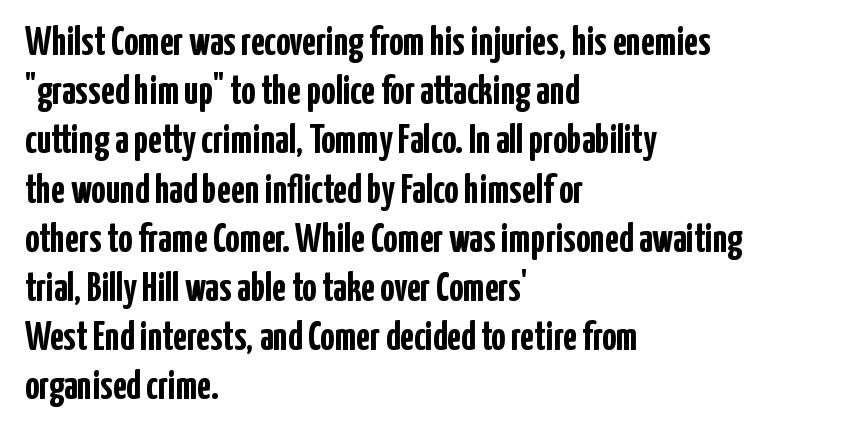
Q: Is the text bold? A: Yes.
Q: Is the text italic (slanted)? A: No, it is upright.
Q: Is the typeface a serif or a sans-serif typeface? A: Sans-serif.
Q: Is the text underlined? A: No.
Q: How is the paragraph aligned? A: Left-aligned.
Q: Is the spacing between letters normal or unusually wide? A: Normal.
Q: Width (condensed, normal, or wide)? A: Condensed.
Q: Stroke contrast? A: Low.
Q: x-height? A: Medium.
Q: Monospaced? A: No.
